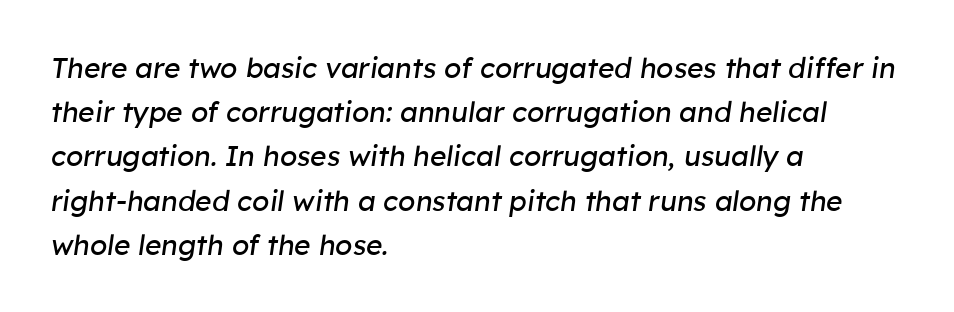
Tracking value appears to be zero — textbook default spacing. Looking at the ascenders, they clearly lean. Rows of type keep a routine distance in the vertical direction. Note the varied advance widths — an 'i' is clearly narrower than an 'm'. The letters look calm and open, with moderate or lighter stems. Every row of glyphs begins at an identical x-position on the left.
